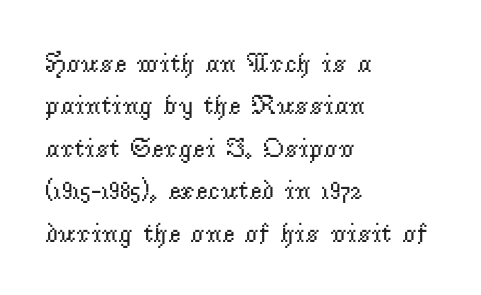
The image shows 27 px text type, upright; set left-aligned, normal line spacing (1.57x), normal letter spacing, not underlined.
